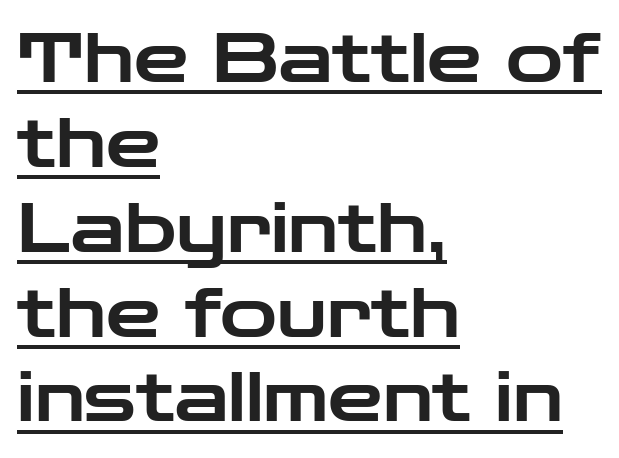
The image shows 69 px wide sans-serif type, upright; set left-aligned, line spacing 1.23x, normal letter spacing, underlined; low stroke contrast and a medium x-height.
